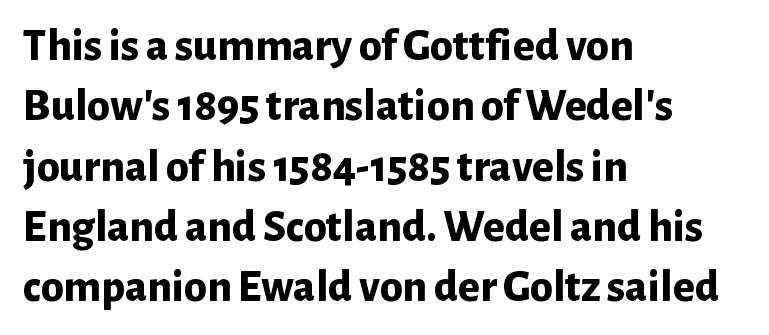
The image shows 46 px bold sans-serif type, upright; set left-aligned, normal line spacing (1.31x), normal letter spacing, not underlined; low stroke contrast and a medium x-height.
